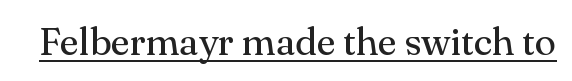
{"serif": "yes", "italic": "no", "bold": "no", "weight": "regular", "width": "normal", "stroke_contrast": "medium", "x_height": "small", "monospaced": "no", "underline": "yes", "letter_spacing": "normal", "letter_spacing_em": 0.0, "glyph_px": 39}
